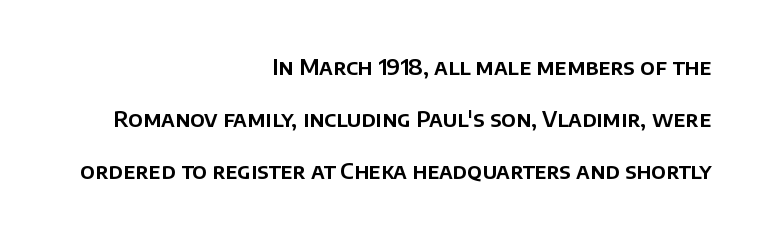
Q: Is the text italic (slanted)? A: No, it is upright.
Q: Is the text underlined? A: No.
Q: How is the paragraph aligned? A: Right-aligned.
Q: Is the spacing between letters normal or unusually wide? A: Normal.
Q: Is the spacing between lines tight, normal or loose? A: Loose.
